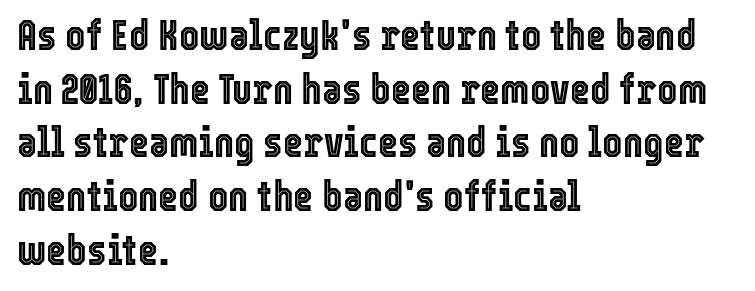
A typesetter would call this proportional, since set widths differ per character. In CSS terms this would be text-align: left. Line spacing here is normal. Underline: absent.
